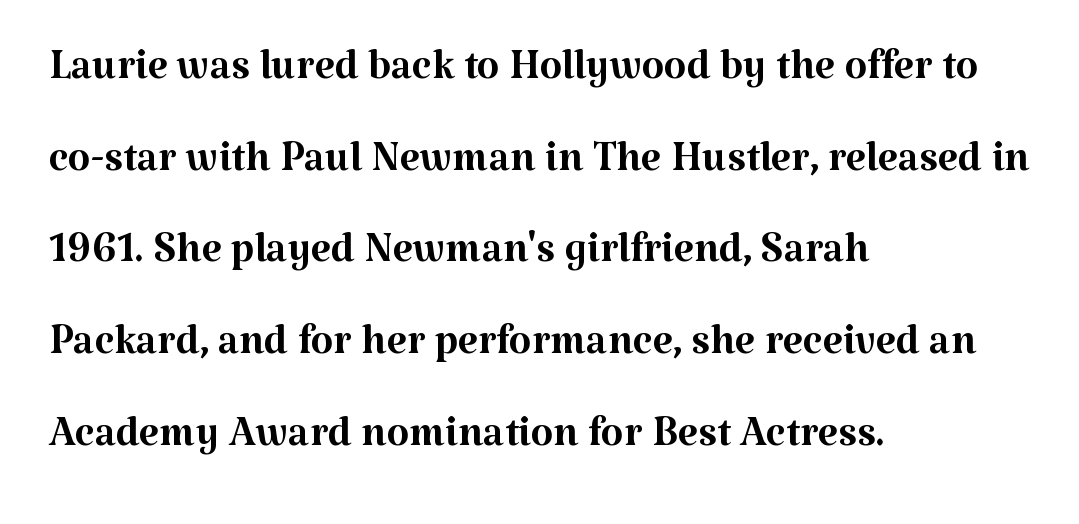
The image shows 58 px regular-weight serif type, upright; set left-aligned, normal line spacing (1.58x), normal letter spacing, not underlined; medium stroke contrast and a medium x-height.
